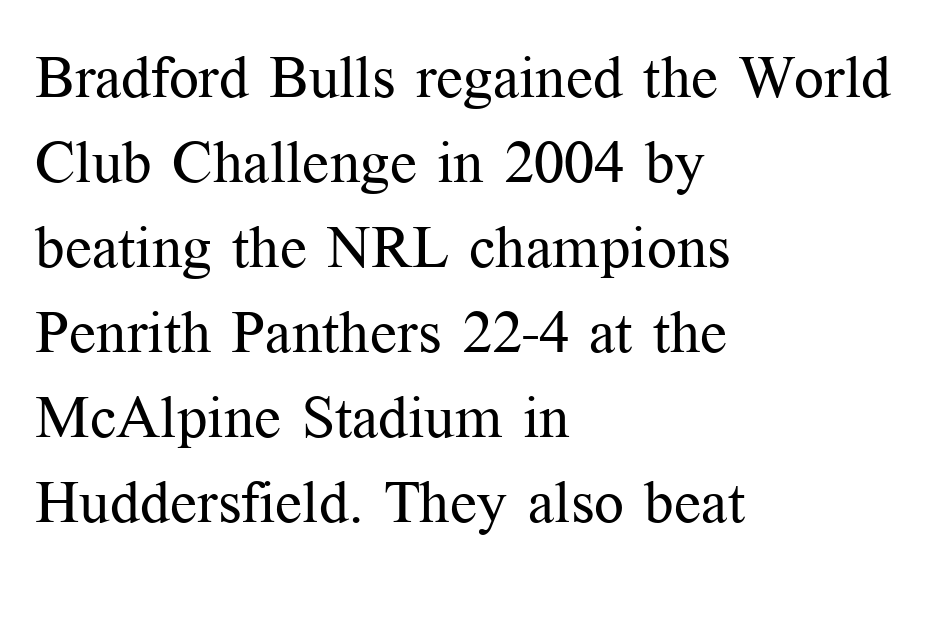
The image shows 59 px regular-weight serif type, upright; set left-aligned, normal line spacing (1.44x), normal letter spacing, not underlined; medium stroke contrast and a medium x-height.
